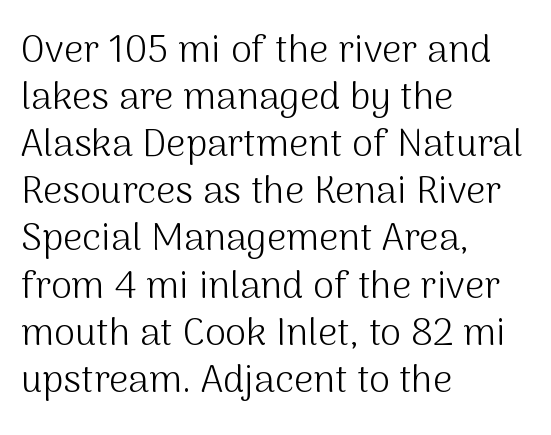
The image shows 38 px light sans-serif type, upright; set left-aligned, line spacing 1.24x, normal letter spacing, not underlined; medium stroke contrast and a medium x-height.
